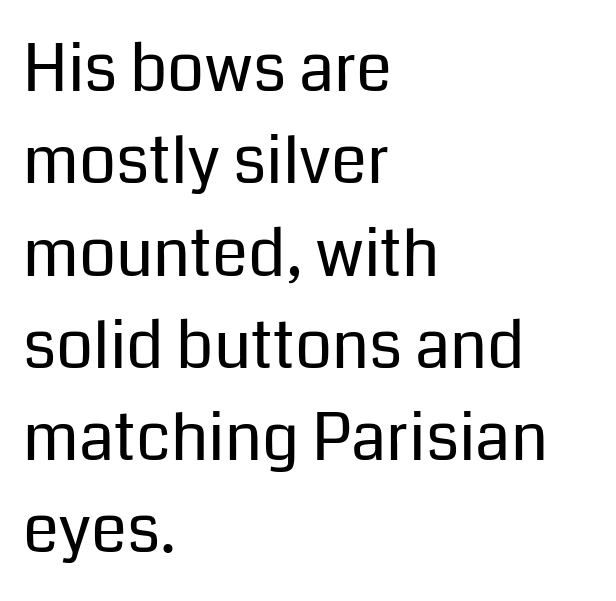
Proportional: the letters do not fall into vertical columns. Italic? Not at all — the glyphs are vertical. Compared with typical body copy, the letter spacing here is the same. Leading matches the norm, producing a regular column.
